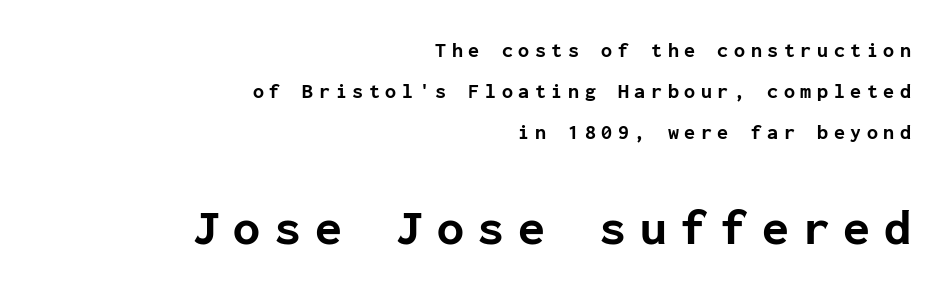
Is the lower block the larger one? Yes — the lower block carries the bigger type. Bold? Absolutely — the strokes are thick and heavy. The lines in this sample share a right terminus and differ only in where they begin. Does the type have serifs? No, each stem ends abruptly. In terms of letterspacing, this is a distinctly airy, spread setting. This rendering features lettering with no underline.
